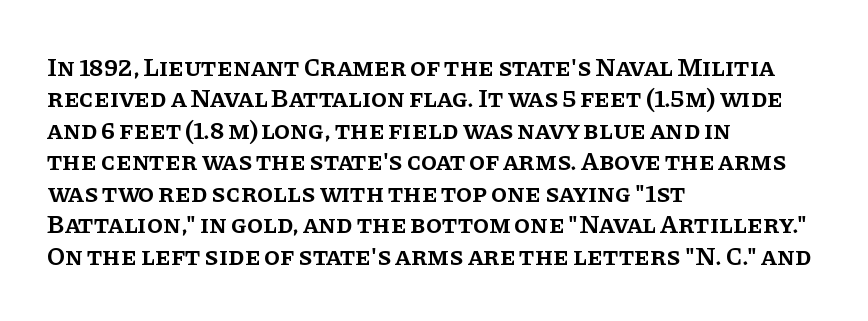
Q: Is the text bold? A: Semi-bold.
Q: Is the text italic (slanted)? A: No, it is upright.
Q: Is the text underlined? A: No.
Q: How is the paragraph aligned? A: Left-aligned.
Q: Is the spacing between letters normal or unusually wide? A: Normal.
